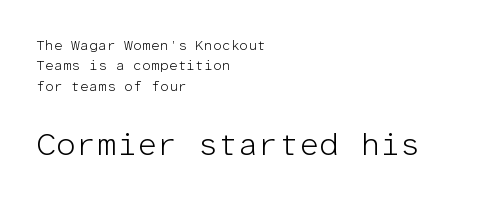
Q: Is the text bold? A: No.
Q: Is the text italic (slanted)? A: No, it is upright.
Q: Is the typeface a serif or a sans-serif typeface? A: Sans-serif.
Q: Is the text underlined? A: No.
Q: How is the paragraph aligned? A: Left-aligned.
Q: Is the spacing between letters normal or unusually wide? A: Normal.
Q: Is the spacing between lines tight, normal or loose? A: Normal.
Q: Which block of text is set in a larger size, the first (top) or the second (bottom)? A: The second (bottom) one.
Q: Width (condensed, normal, or wide)? A: Normal.
Q: Stroke contrast? A: Low.
Q: x-height? A: Medium.
Q: Monospaced? A: Yes.
